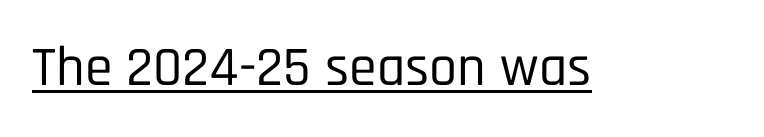
The image shows 56 px condensed sans-serif type, upright; set normal letter spacing, underlined; low stroke contrast and a large x-height.
